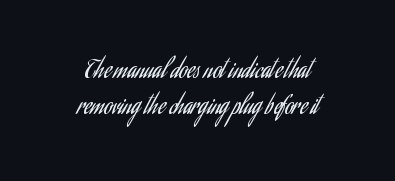
{"bold": "no", "underline": "no", "align": "center", "line_spacing": "normal", "line_spacing_ratio": 1.56, "letter_spacing": "normal", "letter_spacing_em": 0.0, "glyph_px": 23}
